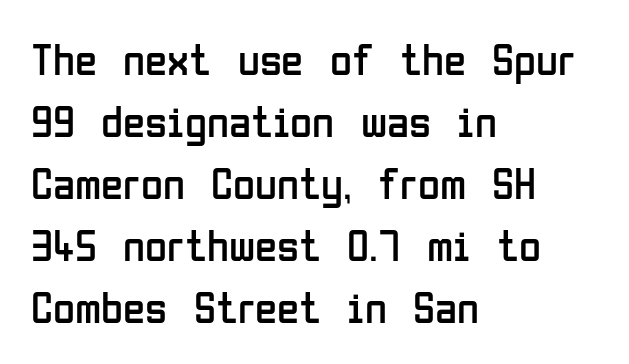
Leading: standard. The gaps between neighbouring characters are ordinary and unremarkable. Horizontal alignment here is leftward, the default for most running prose. Letters rest on an invisible, unmarked baseline. Proportional: the letters do not fall into vertical columns. The specimen reads as upright at a glance.
